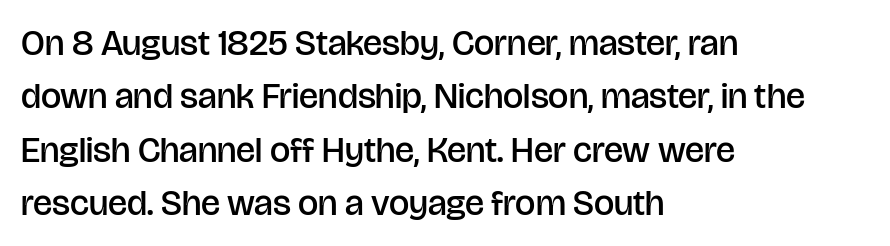
The image shows 36 px semibold sans-serif type, upright; set left-aligned, normal line spacing (1.48x), normal letter spacing, not underlined; low stroke contrast and a large x-height.
